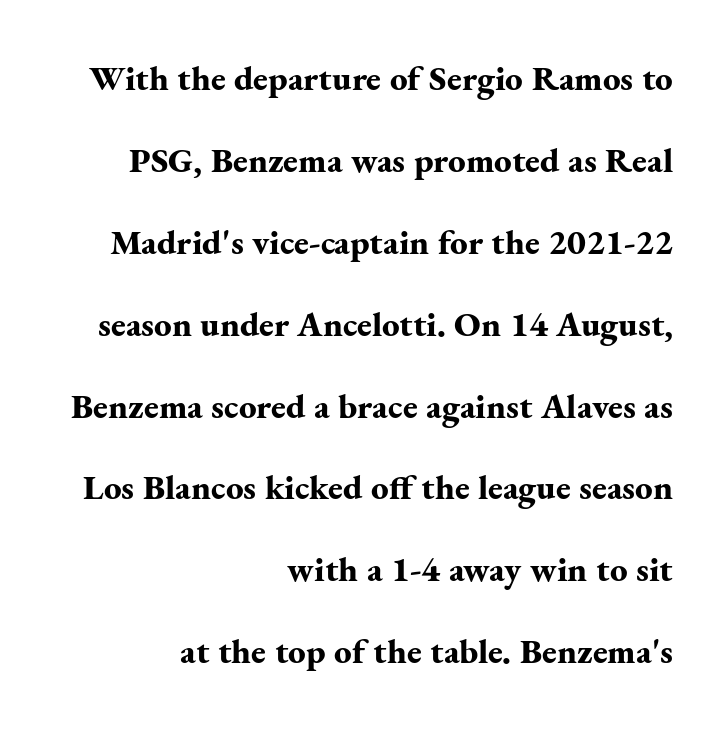
{"serif": "yes", "italic": "no", "bold": "yes", "weight": "bold", "width": "normal", "stroke_contrast": "medium", "x_height": "small", "monospaced": "no", "underline": "no", "align": "right", "line_spacing": "loose", "line_spacing_ratio": 2.34, "letter_spacing": "normal", "letter_spacing_em": 0.0, "glyph_px": 35}
